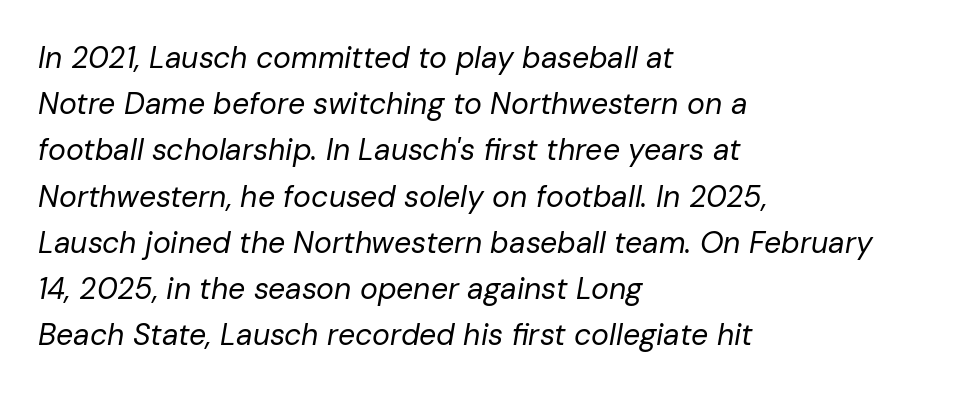
The designer left line spacing at the default. A typesetter would call this zero additional tracking. An italicized treatment has been applied to the whole sample. Unmarked baselines from the first word to the last. Note the varied advance widths — an 'i' is clearly narrower than an 'm'.
